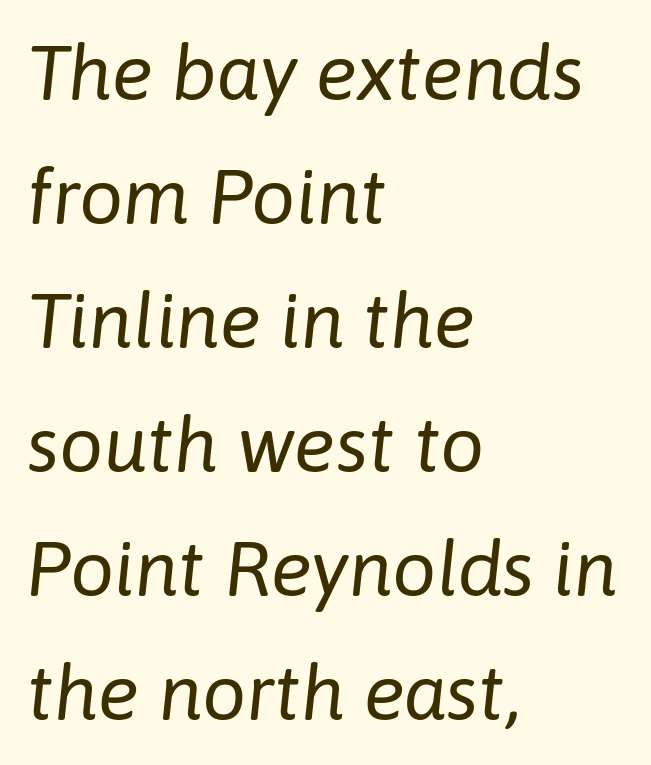
Q: Is the text bold? A: No.
Q: Is the text italic (slanted)? A: Yes, it leans right by about 6 degrees.
Q: Is the text underlined? A: No.
Q: How is the paragraph aligned? A: Left-aligned.
Q: Is the spacing between letters normal or unusually wide? A: Normal.
Q: Is the spacing between lines tight, normal or loose? A: Normal.
Q: Width (condensed, normal, or wide)? A: Normal.
Q: Stroke contrast? A: Low.
Q: x-height? A: Medium.
Q: Monospaced? A: No.
